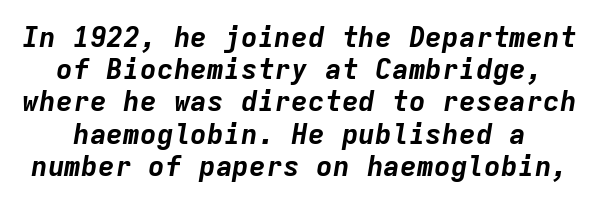
{"italic": "yes", "lean": "right", "slant_degrees": 9, "bold": "yes", "weight": "bold", "width": "normal", "stroke_contrast": "low", "x_height": "medium", "monospaced": "yes", "underline": "no", "line_spacing": "tight", "line_spacing_ratio": 1.15, "letter_spacing": "normal", "letter_spacing_em": 0.0, "glyph_px": 28}
